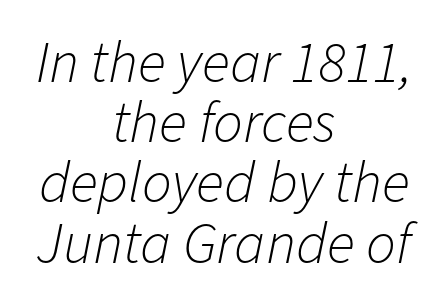
{"italic": "yes", "lean": "right", "slant_degrees": 11, "bold": "no", "weight": "light", "width": "normal", "stroke_contrast": "low", "x_height": "medium", "monospaced": "no", "underline": "no", "align": "center", "line_spacing": "tight", "line_spacing_ratio": 1.02, "letter_spacing": "normal", "letter_spacing_em": 0.0, "glyph_px": 59}
